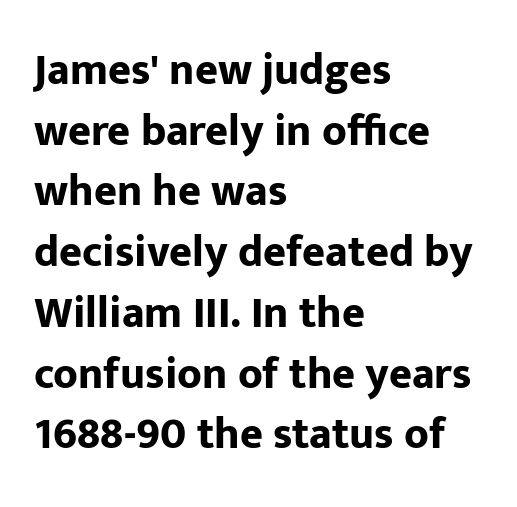
{"serif": "no", "italic": "no", "bold": "yes", "weight": "bold", "width": "normal", "stroke_contrast": "low", "x_height": "medium", "monospaced": "no", "underline": "no", "align": "left", "line_spacing": "normal", "line_spacing_ratio": 1.38, "letter_spacing": "normal", "letter_spacing_em": 0.0, "glyph_px": 44}
